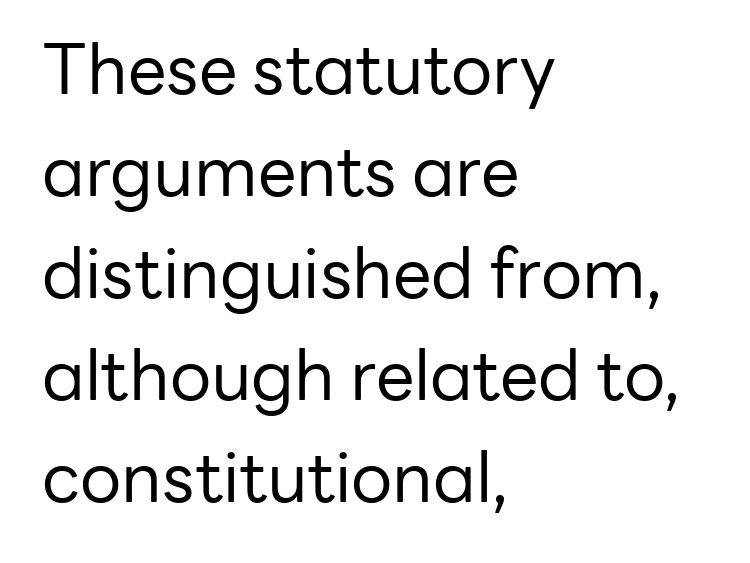
{"serif": "no", "italic": "no", "bold": "no", "weight": "regular", "width": "normal", "stroke_contrast": "low", "x_height": "medium", "monospaced": "no", "underline": "no", "align": "left", "line_spacing": "normal", "line_spacing_ratio": 1.48, "letter_spacing": "normal", "letter_spacing_em": 0.0, "glyph_px": 69}
